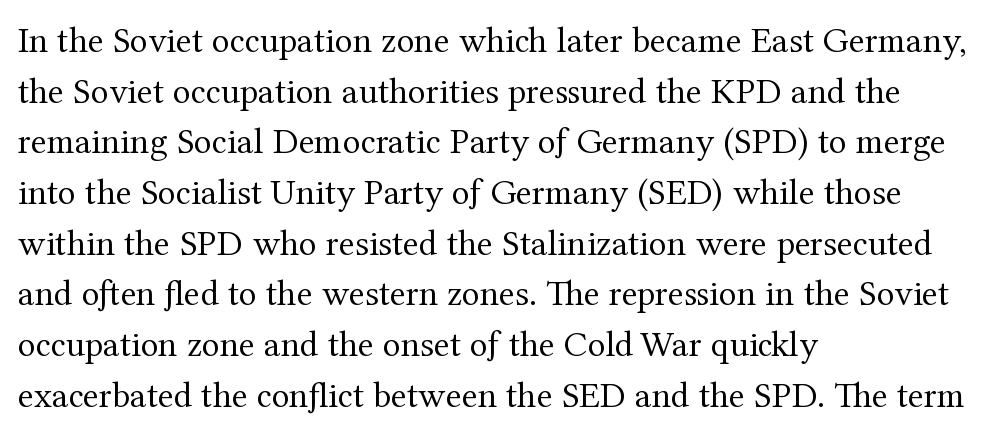
The image shows 37 px regular-weight serif type, upright; set left-aligned, normal line spacing (1.37x), normal letter spacing, not underlined; medium stroke contrast and a medium x-height.
